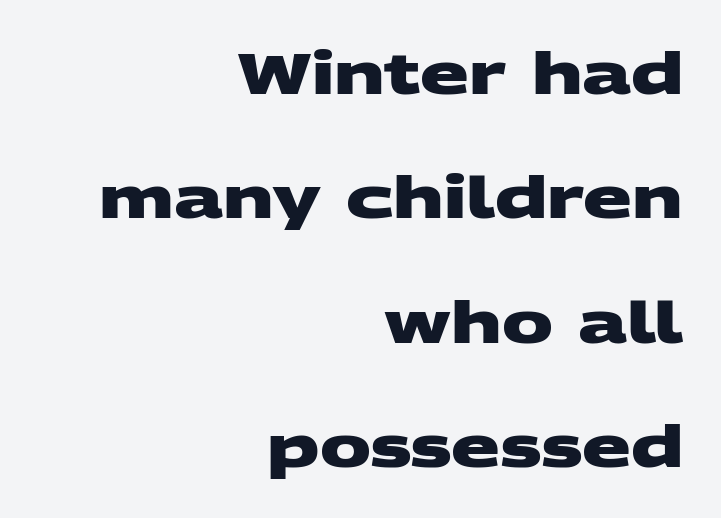
Q: Is the text bold? A: Yes.
Q: Is the typeface a serif or a sans-serif typeface? A: Sans-serif.
Q: Is the text underlined? A: No.
Q: How is the paragraph aligned? A: Right-aligned.
Q: Is the spacing between letters normal or unusually wide? A: Normal.
Q: Is the spacing between lines tight, normal or loose? A: Loose.
Q: Width (condensed, normal, or wide)? A: Wide.
Q: Stroke contrast? A: Medium.
Q: x-height? A: Large.
Q: Monospaced? A: No.
